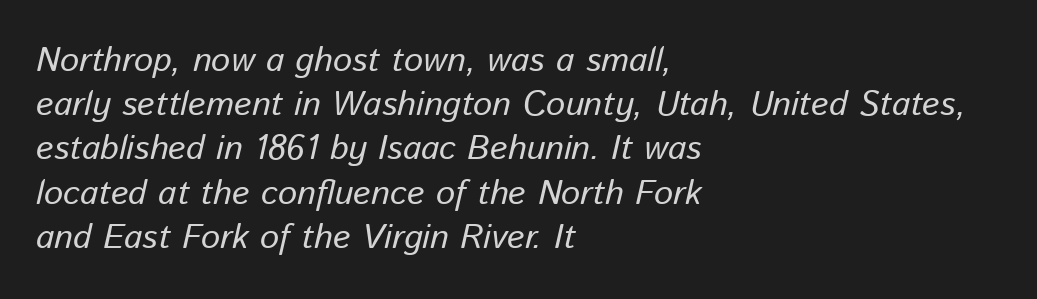
{"italic": "yes", "lean": "right", "slant_degrees": 13, "bold": "no", "weight": "regular", "width": "normal", "stroke_contrast": "low", "x_height": "medium", "monospaced": "no", "underline": "no", "align": "left", "line_spacing": "normal", "line_spacing_ratio": 1.3, "letter_spacing": "normal", "letter_spacing_em": 0.0, "glyph_px": 34}
